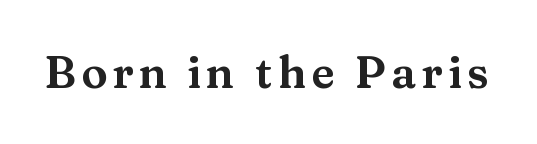
{"serif": "yes", "italic": "no", "width": "wide", "stroke_contrast": "medium", "x_height": "medium", "monospaced": "no", "underline": "no", "glyph_px": 44}
